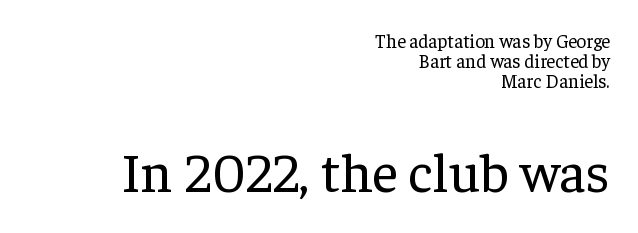
{"serif": "yes", "italic": "no", "bold": "no", "weight": "regular", "width": "normal", "stroke_contrast": "low", "x_height": "medium", "monospaced": "no", "underline": "no", "align": "right", "line_spacing": "tight", "line_spacing_ratio": 1.05, "letter_spacing": "normal", "letter_spacing_em": 0.0, "larger_block": "second", "size_ratio": 2.95, "glyph_px": 56}
